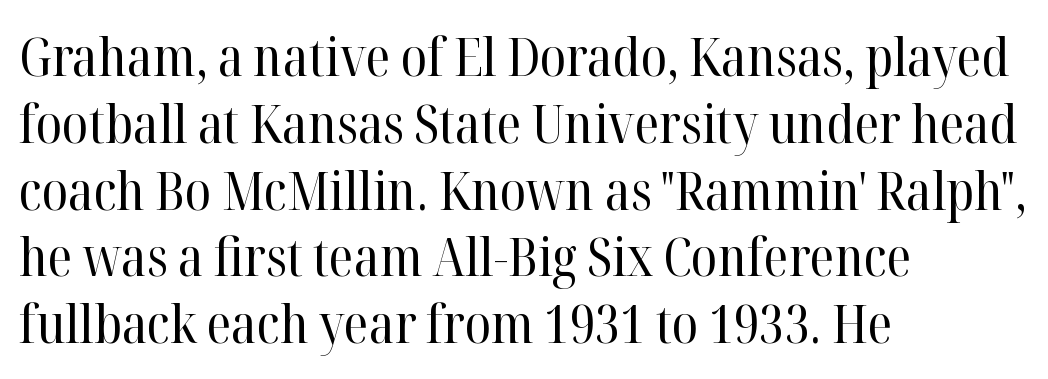
Q: Is the text bold? A: No.
Q: Is the text italic (slanted)? A: No, it is upright.
Q: Is the typeface a serif or a sans-serif typeface? A: Serif.
Q: Is the text underlined? A: No.
Q: How is the paragraph aligned? A: Left-aligned.
Q: Is the spacing between letters normal or unusually wide? A: Normal.
Q: Is the spacing between lines tight, normal or loose? A: Normal.
Q: Width (condensed, normal, or wide)? A: Normal.
Q: Stroke contrast? A: High.
Q: x-height? A: Medium.
Q: Monospaced? A: No.
